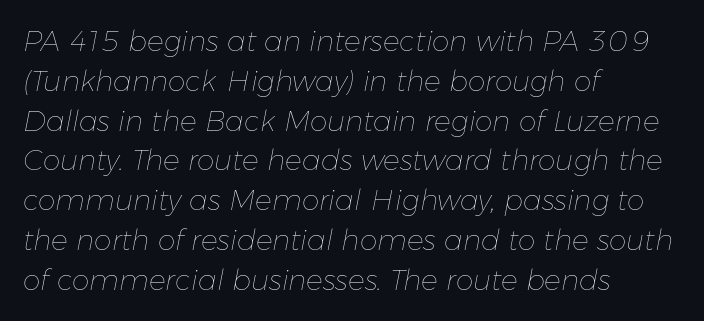
Q: Is the text bold? A: No.
Q: Is the text italic (slanted)? A: Yes, it leans right by about 11 degrees.
Q: Is the text underlined? A: No.
Q: How is the paragraph aligned? A: Left-aligned.
Q: Is the spacing between letters normal or unusually wide? A: Normal.
Q: Is the spacing between lines tight, normal or loose? A: Normal.
Q: Width (condensed, normal, or wide)? A: Normal.
Q: Stroke contrast? A: Low.
Q: x-height? A: Medium.
Q: Monospaced? A: No.
